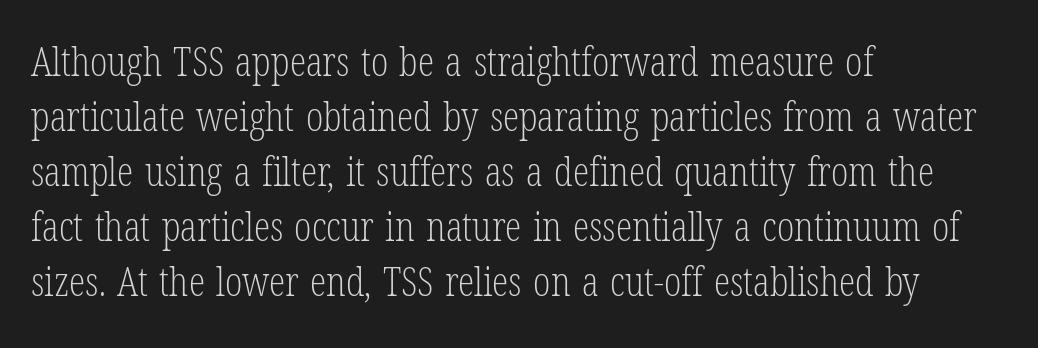
Q: Is the text bold? A: No.
Q: Is the text italic (slanted)? A: No, it is upright.
Q: Is the typeface a serif or a sans-serif typeface? A: Serif.
Q: Is the text underlined? A: No.
Q: How is the paragraph aligned? A: Left-aligned.
Q: Is the spacing between letters normal or unusually wide? A: Normal.
Q: Is the spacing between lines tight, normal or loose? A: Normal.
Q: Width (condensed, normal, or wide)? A: Condensed.
Q: Stroke contrast? A: Low.
Q: x-height? A: Medium.
Q: Monospaced? A: No.
